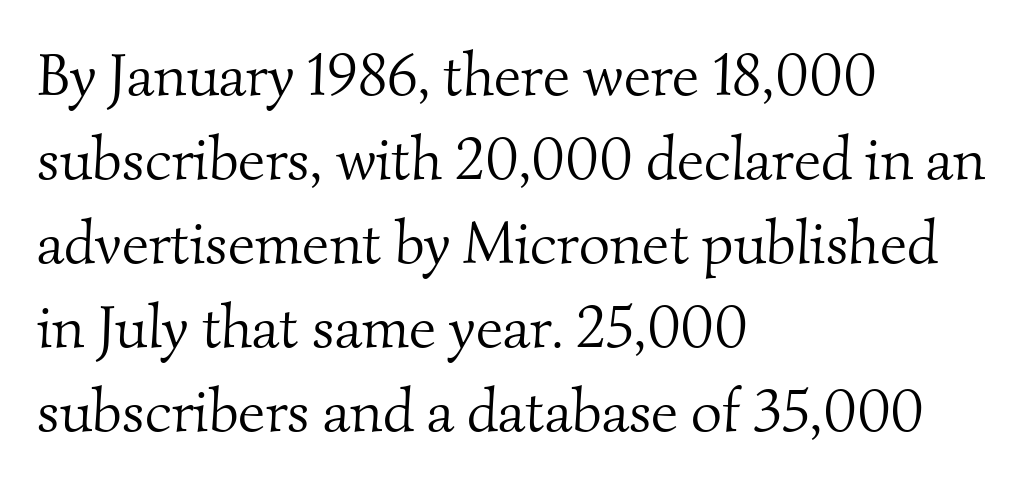
Q: Is the text bold? A: No.
Q: Is the typeface a serif or a sans-serif typeface? A: Serif.
Q: Is the text underlined? A: No.
Q: How is the paragraph aligned? A: Left-aligned.
Q: Is the spacing between letters normal or unusually wide? A: Normal.
Q: Is the spacing between lines tight, normal or loose? A: Normal.
Q: Width (condensed, normal, or wide)? A: Normal.
Q: Stroke contrast? A: Medium.
Q: x-height? A: Small.
Q: Monospaced? A: No.
